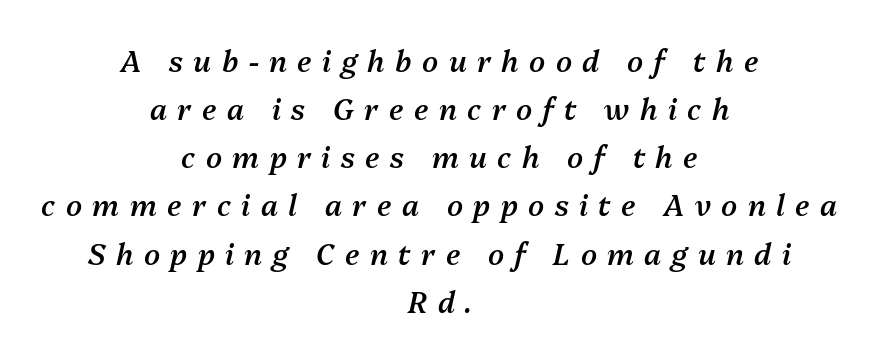
Q: Is the text bold? A: Semi-bold.
Q: Is the text italic (slanted)? A: Yes, it leans right by about 13 degrees.
Q: Is the text underlined? A: No.
Q: How is the paragraph aligned? A: Centered.
Q: Is the spacing between letters normal or unusually wide? A: Unusually wide.
Q: Is the spacing between lines tight, normal or loose? A: Normal.
Q: Width (condensed, normal, or wide)? A: Normal.
Q: Stroke contrast? A: Medium.
Q: x-height? A: Medium.
Q: Monospaced? A: No.
